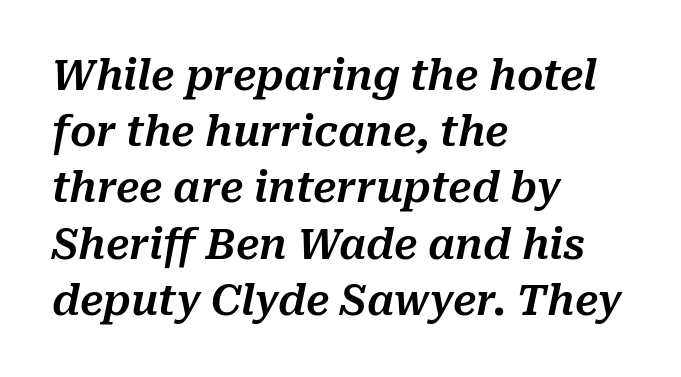
Letter spacing: default. Just letters on the line, the space beneath them empty. It's the slanting kind of type. Is this a fixed-width face? No — the glyphs have proportional, varying widths. Interline gaps are of average width in this sample.
